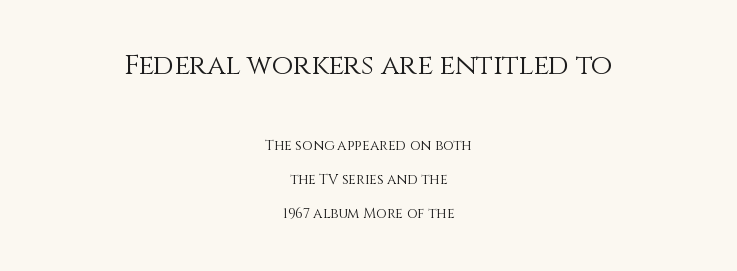
{"italic": "no", "bold": "no", "weight": "light", "width": "normal", "stroke_contrast": "medium", "x_height": "large", "monospaced": "no", "underline": "no", "align": "center", "line_spacing": "loose", "line_spacing_ratio": 2.43, "letter_spacing": "normal", "letter_spacing_em": 0.0, "larger_block": "first", "size_ratio": 2.0, "glyph_px": 28}
